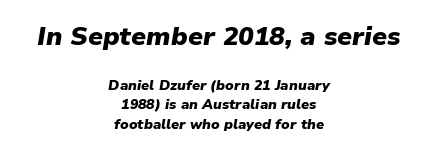
The image shows 26 px bold type, italic (leaning right); set centered, normal line spacing (1.39x), normal letter spacing, not underlined; the first (top) block is 1.86x larger.
